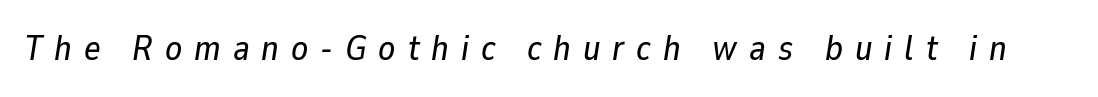
{"italic": "yes", "lean": "right", "slant_degrees": 9, "width": "normal", "stroke_contrast": "low", "x_height": "medium", "monospaced": "no", "underline": "no", "letter_spacing": "wide", "letter_spacing_em": 0.34, "glyph_px": 35}
